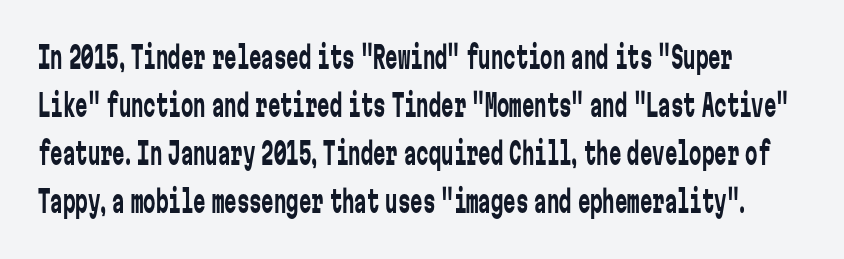
Q: Is the text bold? A: No.
Q: Is the text italic (slanted)? A: No, it is upright.
Q: Is the typeface a serif or a sans-serif typeface? A: Sans-serif.
Q: Is the text underlined? A: No.
Q: Is the spacing between letters normal or unusually wide? A: Normal.
Q: Is the spacing between lines tight, normal or loose? A: Normal.
Q: Width (condensed, normal, or wide)? A: Condensed.
Q: Stroke contrast? A: Low.
Q: x-height? A: Medium.
Q: Monospaced? A: Yes.
